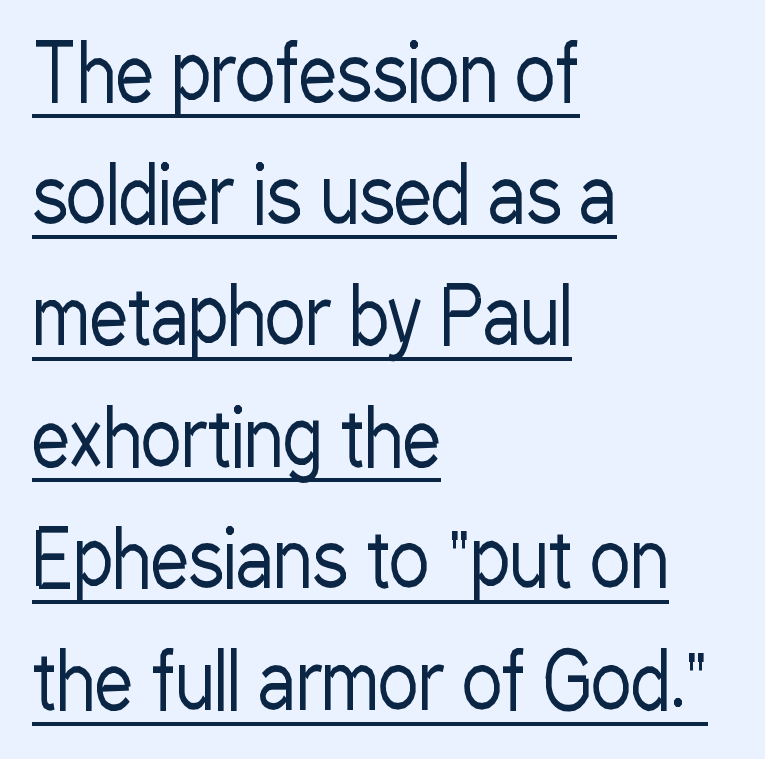
Q: Is the text bold? A: No.
Q: Is the text italic (slanted)? A: No, it is upright.
Q: Is the typeface a serif or a sans-serif typeface? A: Sans-serif.
Q: Is the text underlined? A: Yes.
Q: How is the paragraph aligned? A: Left-aligned.
Q: Is the spacing between letters normal or unusually wide? A: Normal.
Q: Is the spacing between lines tight, normal or loose? A: Normal.
Q: Width (condensed, normal, or wide)? A: Condensed.
Q: Stroke contrast? A: Low.
Q: x-height? A: Medium.
Q: Monospaced? A: No.
